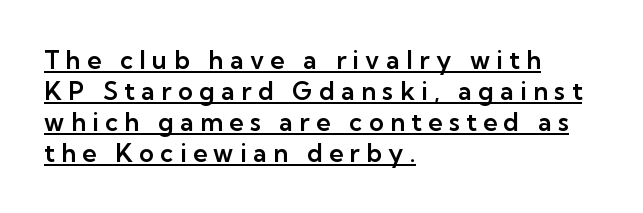
The image shows 25 px text type, upright; set left-aligned, line spacing 1.24x, unusually wide letter spacing (+0.26 em), underlined.
